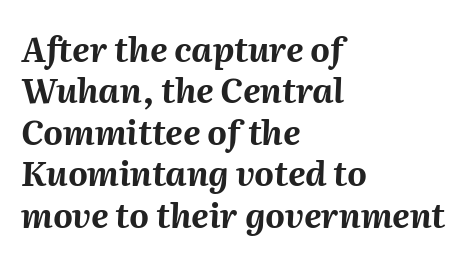
{"italic": "yes", "lean": "right", "slant_degrees": 2, "bold": "yes", "weight": "bold", "width": "normal", "stroke_contrast": "medium", "x_height": "medium", "monospaced": "no", "underline": "no", "align": "left", "line_spacing_ratio": 1.22, "letter_spacing": "normal", "letter_spacing_em": 0.0, "glyph_px": 34}
